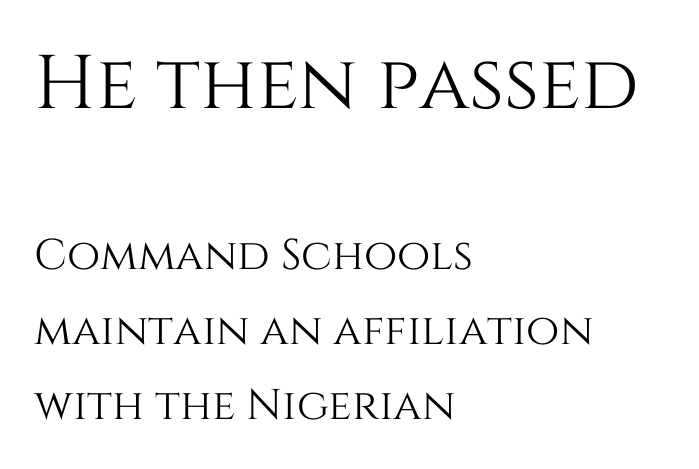
The image shows 76 px text type, upright; set left-aligned, line spacing 1.74x, normal letter spacing, not underlined; the first (top) block is 1.77x larger; medium stroke contrast and a large x-height.
